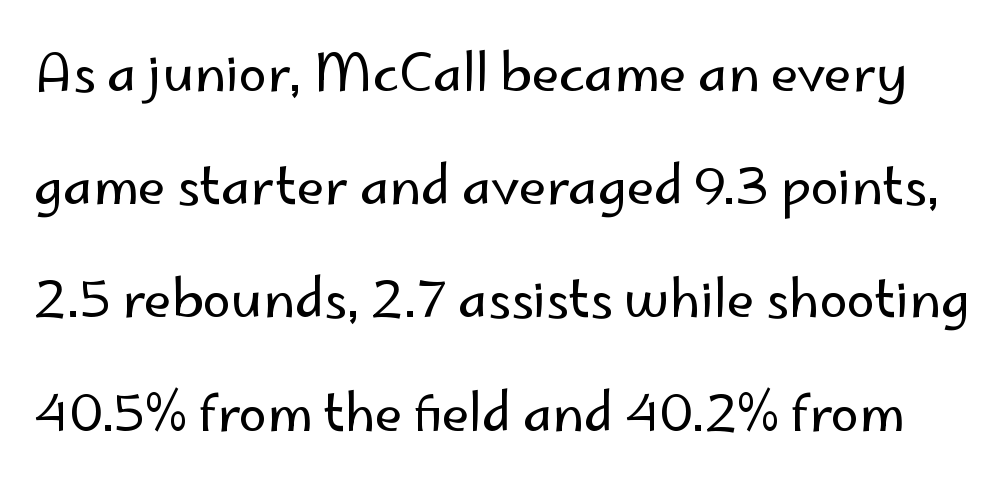
Q: Is the text bold? A: No.
Q: Is the text italic (slanted)? A: No, it is upright.
Q: Is the typeface a serif or a sans-serif typeface? A: Sans-serif.
Q: Is the text underlined? A: No.
Q: Is the spacing between letters normal or unusually wide? A: Normal.
Q: Is the spacing between lines tight, normal or loose? A: Loose.
Q: Width (condensed, normal, or wide)? A: Normal.
Q: Stroke contrast? A: Low.
Q: x-height? A: Small.
Q: Monospaced? A: No.
